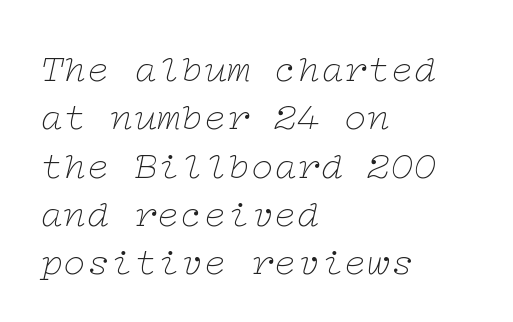
{"serif": "yes", "italic": "yes", "lean": "right", "slant_degrees": 12, "bold": "no", "weight": "thin", "width": "wide", "stroke_contrast": "low", "x_height": "medium", "underline": "no", "align": "left", "line_spacing_ratio": 1.24, "letter_spacing": "normal", "letter_spacing_em": 0.0, "glyph_px": 39}
